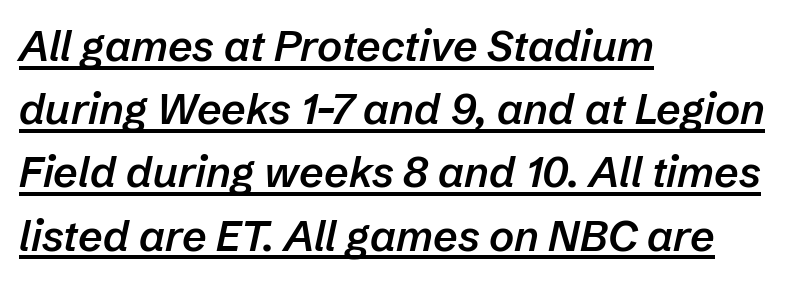
The image shows 43 px semibold type, italic (leaning right); set left-aligned, normal line spacing (1.47x), normal letter spacing, underlined; low stroke contrast and a medium x-height.
